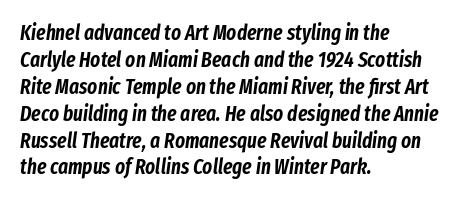
What stands out about the letter spacing? Nothing — it is the standard amount. The zone under the glyphs is completely vacant. Is the block centered? No — it sits flush against the left margin. Characters are canted at an angle relative to the baseline's perpendicular.
